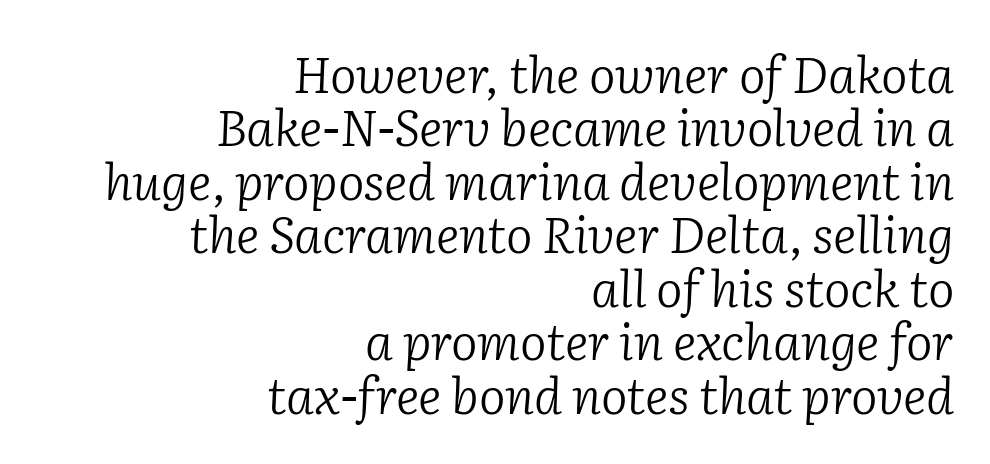
{"serif": "yes", "italic": "yes", "lean": "right", "slant_degrees": 2, "bold": "no", "weight": "light", "width": "normal", "stroke_contrast": "low", "x_height": "medium", "monospaced": "no", "underline": "no", "align": "right", "line_spacing": "tight", "line_spacing_ratio": 1.07, "letter_spacing": "normal", "letter_spacing_em": 0.0, "glyph_px": 50}
